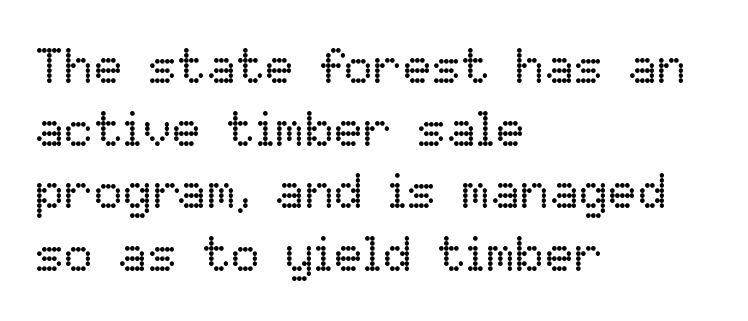
Q: Is the text bold? A: No.
Q: Is the text italic (slanted)? A: No, it is upright.
Q: Is the text underlined? A: No.
Q: How is the paragraph aligned? A: Left-aligned.
Q: Is the spacing between letters normal or unusually wide? A: Normal.
Q: Is the spacing between lines tight, normal or loose? A: Normal.
Q: Width (condensed, normal, or wide)? A: Normal.
Q: Stroke contrast? A: Low.
Q: x-height? A: Medium.
Q: Monospaced? A: No.
